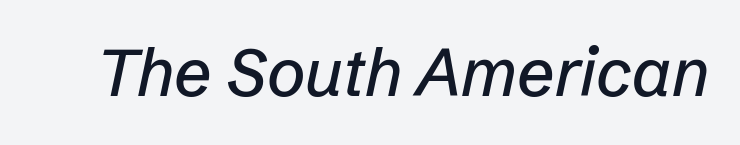
Q: Is the text italic (slanted)? A: Yes, it leans right by about 12 degrees.
Q: Is the text underlined? A: No.
Q: Is the spacing between letters normal or unusually wide? A: Normal.
Q: Width (condensed, normal, or wide)? A: Normal.
Q: Stroke contrast? A: Low.
Q: x-height? A: Medium.
Q: Monospaced? A: No.
